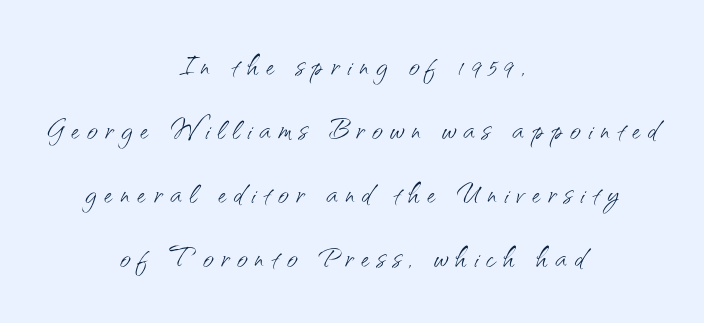
Descenders hang freely into open space. Tracking value appears strongly positive — letters spread wide. The rendering uses natural spacing where letterforms have individual widths. The compositor balanced each line on the midline.
